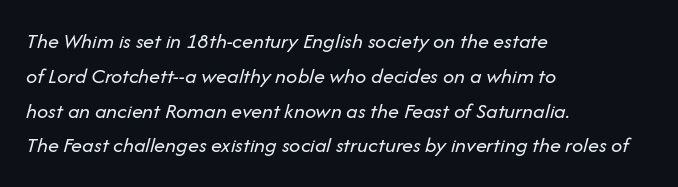
{"italic": "yes", "lean": "right", "slant_degrees": 14, "bold": "no", "underline": "no", "align": "left", "line_spacing": "normal", "line_spacing_ratio": 1.58, "letter_spacing": "normal", "letter_spacing_em": 0.0, "glyph_px": 22}
